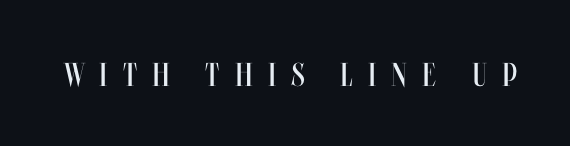
The image shows 33 px regular-weight, condensed type, upright; set unusually wide letter spacing (+0.46 em), not underlined; medium stroke contrast and a large x-height.
